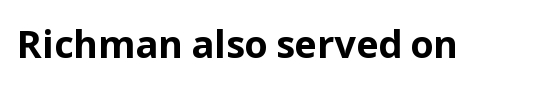
{"serif": "no", "italic": "no", "bold": "yes", "weight": "bold", "width": "normal", "stroke_contrast": "low", "x_height": "medium", "monospaced": "no", "underline": "no", "letter_spacing": "normal", "letter_spacing_em": 0.0, "glyph_px": 38}
